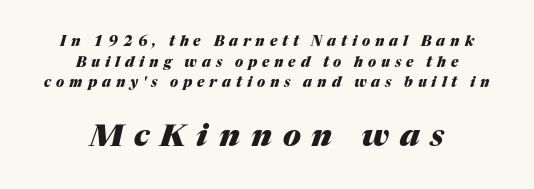
Compared with an ordinary text face, these strokes are far heavier — a full bold. Quick note: interline space is typical. A typesetter would call this proportional, since set widths differ per character. The letters are slanted; this is an italic face. The second block has been scaled up relative to the first.
